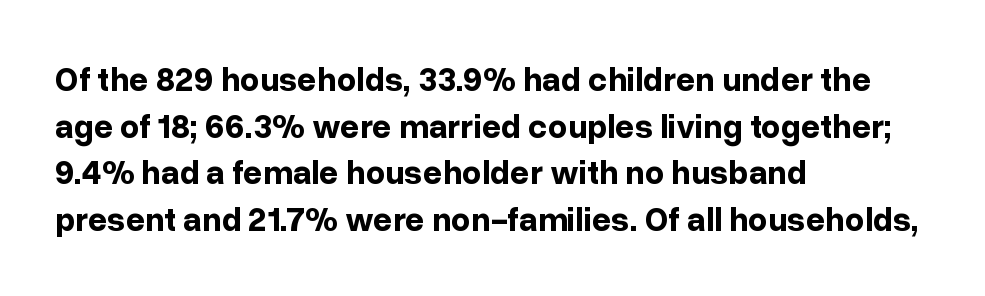
The typeface chosen for these lines omits serifs. The designer left line spacing at the default. The strokes are fattened all the way to bold. Think of a printed novel: that variable character pitch is what you see here. The ragged edge is on the right, which tells us the setting is flush left.
